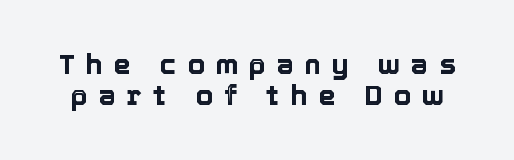
Q: Is the text italic (slanted)? A: No, it is upright.
Q: Is the text underlined? A: No.
Q: Is the spacing between letters normal or unusually wide? A: Unusually wide.
Q: Is the spacing between lines tight, normal or loose? A: Tight.
Q: Width (condensed, normal, or wide)? A: Normal.
Q: x-height? A: Medium.
Q: Monospaced? A: No.
